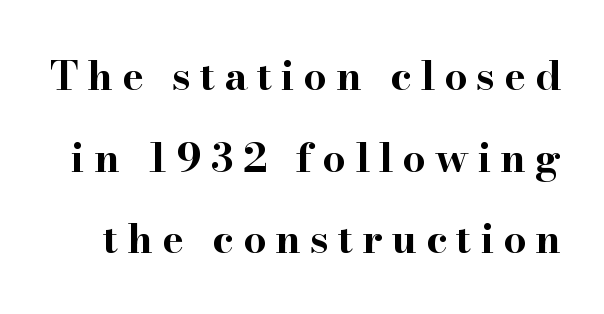
{"serif": "yes", "italic": "no", "bold": "yes", "weight": "bold", "width": "wide", "stroke_contrast": "high", "x_height": "small", "monospaced": "no", "underline": "no", "line_spacing": "loose", "line_spacing_ratio": 1.99, "letter_spacing": "wide", "letter_spacing_em": 0.22, "glyph_px": 41}
